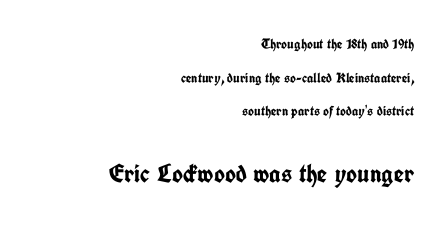
The rendering uses a bold face; every stroke is thick and dark. The horizontal fit of the characters is conventional and even. The paragraph shown leans on its right margin. Which of the two is more prominent by size? The second, at the bottom.
